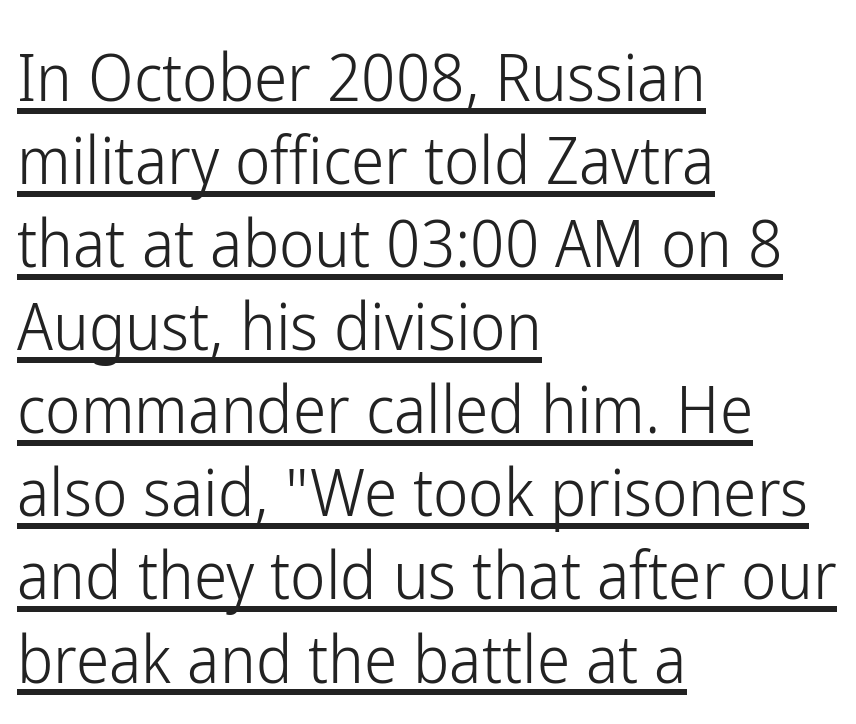
Q: Is the text bold? A: No.
Q: Is the text italic (slanted)? A: No, it is upright.
Q: Is the typeface a serif or a sans-serif typeface? A: Sans-serif.
Q: Is the text underlined? A: Yes.
Q: How is the paragraph aligned? A: Left-aligned.
Q: Is the spacing between letters normal or unusually wide? A: Normal.
Q: Width (condensed, normal, or wide)? A: Condensed.
Q: Stroke contrast? A: Low.
Q: x-height? A: Medium.
Q: Monospaced? A: No.
